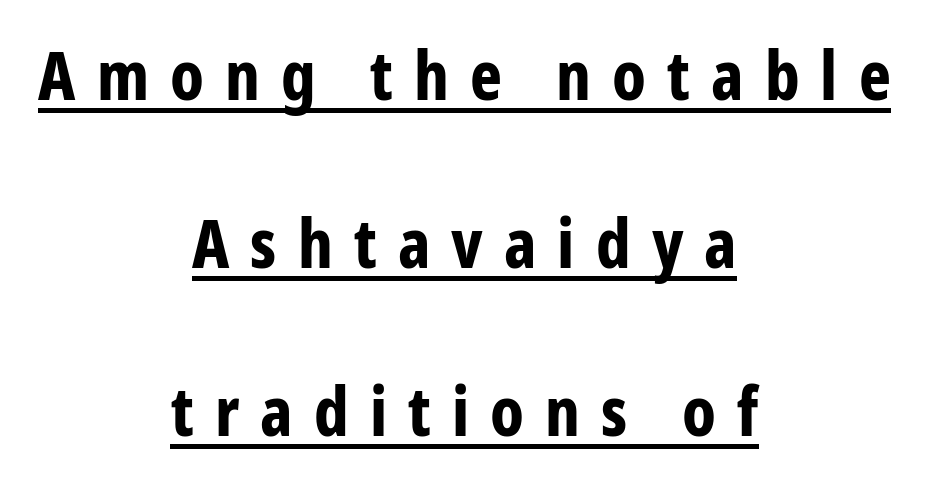
Q: Is the text bold? A: Yes.
Q: Is the text italic (slanted)? A: No, it is upright.
Q: Is the typeface a serif or a sans-serif typeface? A: Sans-serif.
Q: Is the text underlined? A: Yes.
Q: How is the paragraph aligned? A: Centered.
Q: Is the spacing between letters normal or unusually wide? A: Unusually wide.
Q: Is the spacing between lines tight, normal or loose? A: Loose.
Q: Width (condensed, normal, or wide)? A: Condensed.
Q: Stroke contrast? A: Low.
Q: x-height? A: Medium.
Q: Monospaced? A: No.
